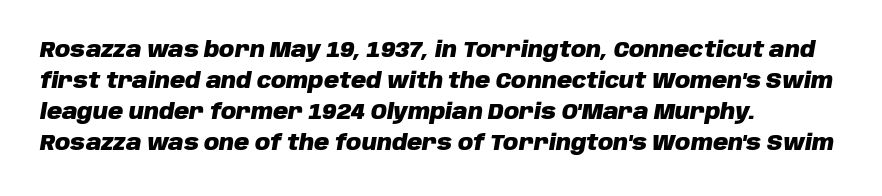
{"italic": "yes", "lean": "right", "slant_degrees": 10, "bold": "yes", "underline": "no", "align": "left", "line_spacing": "normal", "line_spacing_ratio": 1.47, "letter_spacing": "normal", "letter_spacing_em": 0.0, "glyph_px": 21}
